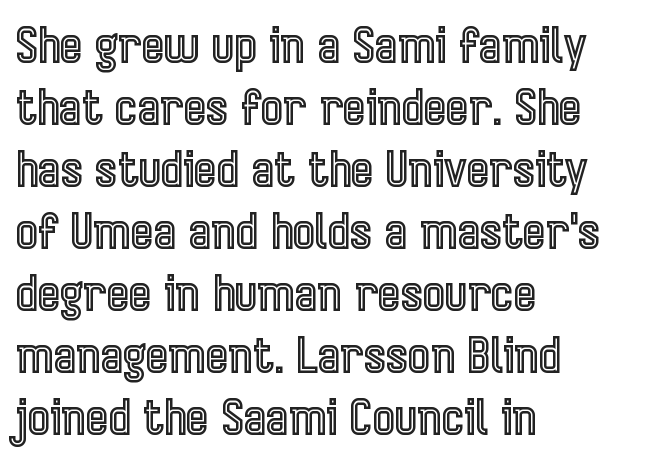
Q: Is the text italic (slanted)? A: No, it is upright.
Q: Is the text underlined? A: No.
Q: How is the paragraph aligned? A: Left-aligned.
Q: Is the spacing between letters normal or unusually wide? A: Normal.
Q: Is the spacing between lines tight, normal or loose? A: Normal.
Q: Width (condensed, normal, or wide)? A: Condensed.
Q: x-height? A: Medium.
Q: Monospaced? A: No.
